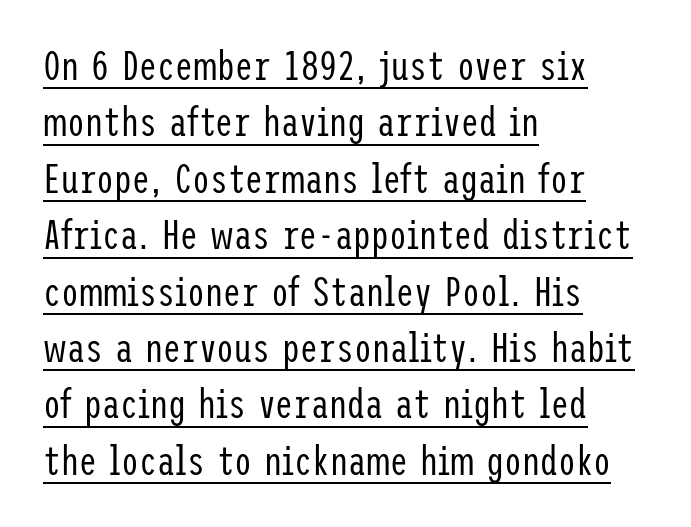
The paragraph has a hard left edge and a soft right edge. Here the glyphs are tracked normally, forming tight word shapes. Ordinary non-slanted type is in use. The face used here is a sans, in the tradition of grotesques and geometrics.
